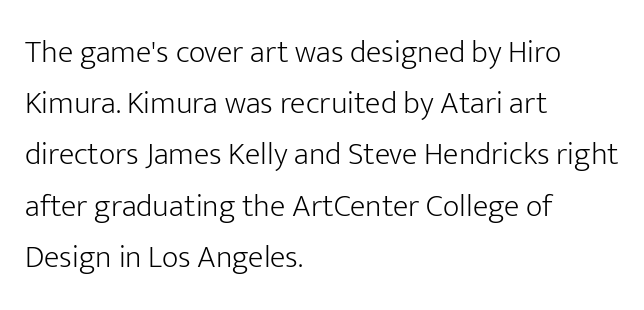
The image shows 32 px light sans-serif type, upright; set left-aligned, normal line spacing (1.6x), normal letter spacing, not underlined; low stroke contrast and a medium x-height.
